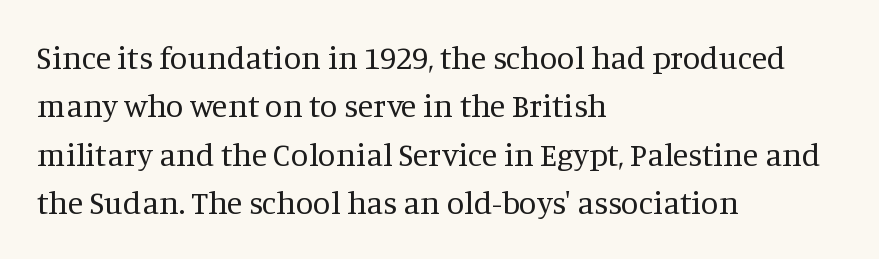
The image shows 32 px regular-weight serif type, upright; set left-aligned, normal line spacing (1.51x), normal letter spacing, not underlined; medium stroke contrast and a large x-height.
